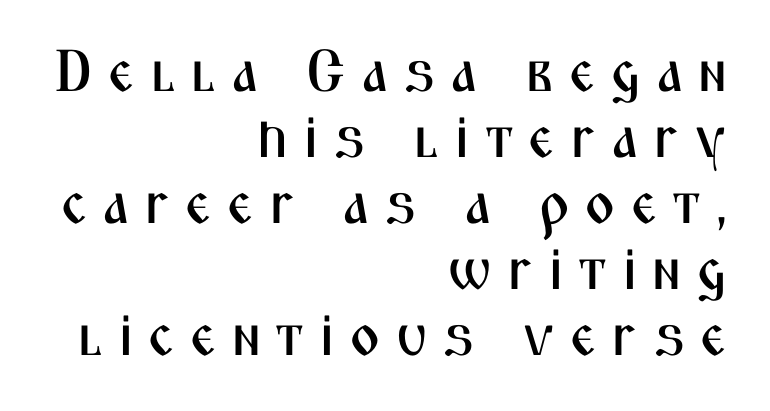
The image shows 59 px condensed sans-serif type, upright; set right-aligned, tight line spacing (1.12x), unusually wide letter spacing (+0.25 em), not underlined; medium stroke contrast and a medium x-height.
